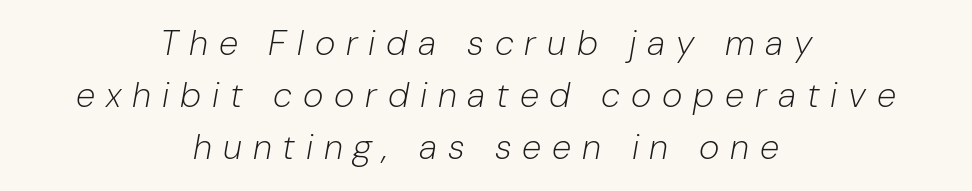
{"italic": "yes", "lean": "right", "slant_degrees": 10, "bold": "no", "weight": "light", "width": "normal", "stroke_contrast": "low", "x_height": "medium", "monospaced": "no", "underline": "no", "align": "center", "line_spacing": "normal", "line_spacing_ratio": 1.49, "letter_spacing": "wide", "letter_spacing_em": 0.31, "glyph_px": 35}
